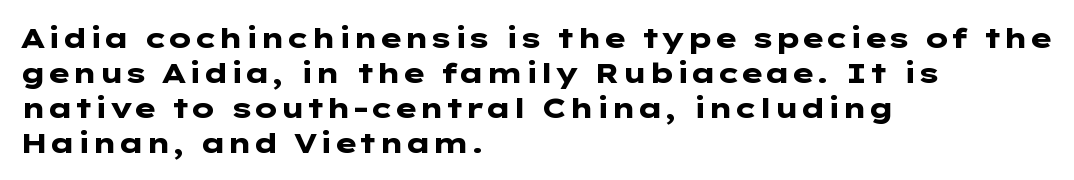
What weight is shown? A full bold with thick strokes. All the whitespace from short lines collects on the right. The letterforms sit shoulder to shoulder at normal distance. Unmarked baselines from the first word to the last. Nothing sits at the stroke ends, so this counts as sans-serif.
